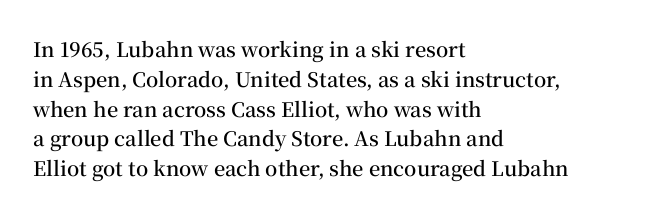
Q: Is the text bold? A: Semi-bold.
Q: Is the text italic (slanted)? A: No, it is upright.
Q: Is the text underlined? A: No.
Q: How is the paragraph aligned? A: Left-aligned.
Q: Is the spacing between letters normal or unusually wide? A: Normal.
Q: Is the spacing between lines tight, normal or loose? A: Normal.
